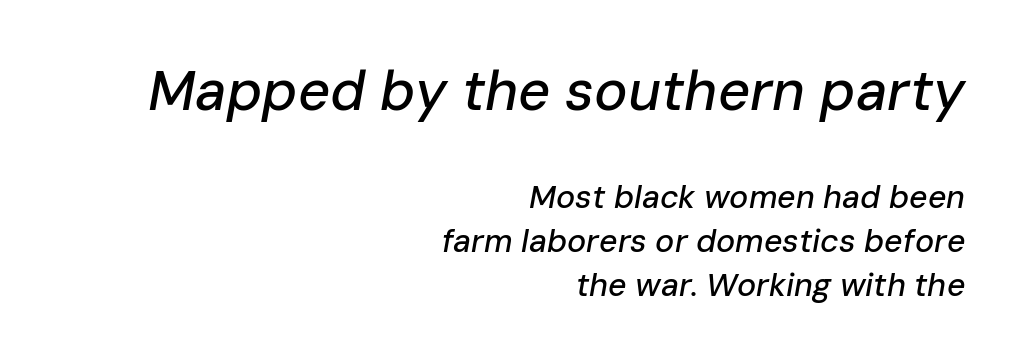
Q: Is the text italic (slanted)? A: Yes, it leans right by about 10 degrees.
Q: Is the text underlined? A: No.
Q: How is the paragraph aligned? A: Right-aligned.
Q: Is the spacing between letters normal or unusually wide? A: Normal.
Q: Is the spacing between lines tight, normal or loose? A: Normal.
Q: Which block of text is set in a larger size, the first (top) or the second (bottom)? A: The first (top) one.
Q: Width (condensed, normal, or wide)? A: Normal.
Q: Stroke contrast? A: Low.
Q: x-height? A: Medium.
Q: Monospaced? A: No.
